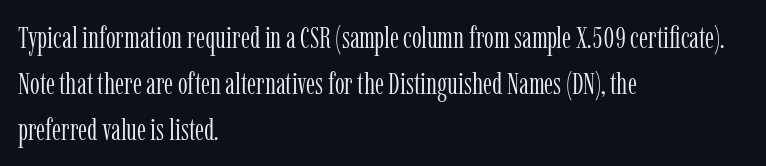
The zone under the glyphs is completely vacant. This sample has the flowing, uneven cadence of proportional lettering. Left-aligned paragraph, ragged on the right. Check where the strokes stop: tiny serifs finish them off.
